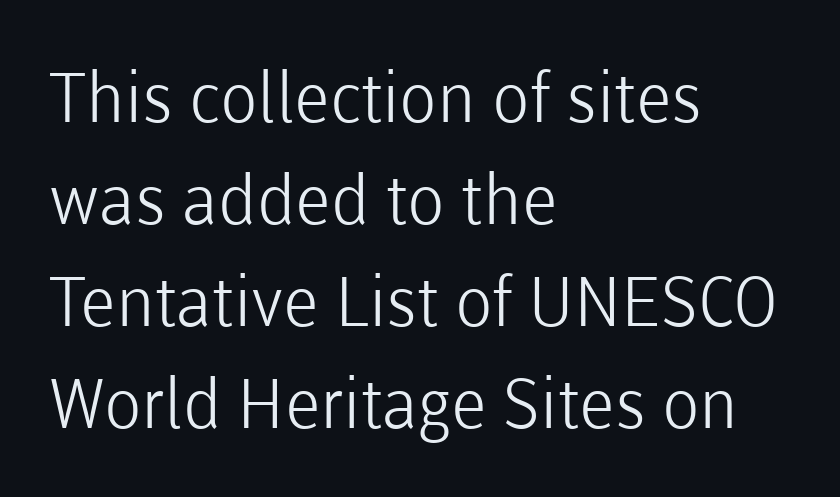
In terms of letterspacing, this is plain default setting. Whoever set this chose a conventional vertical rhythm. The lettering holds an erect, upright posture throughout. Note: no serifs on the glyphs. The letters advance in unequal steps, a hallmark of proportional type. Words float on clear page, feet unadorned.
